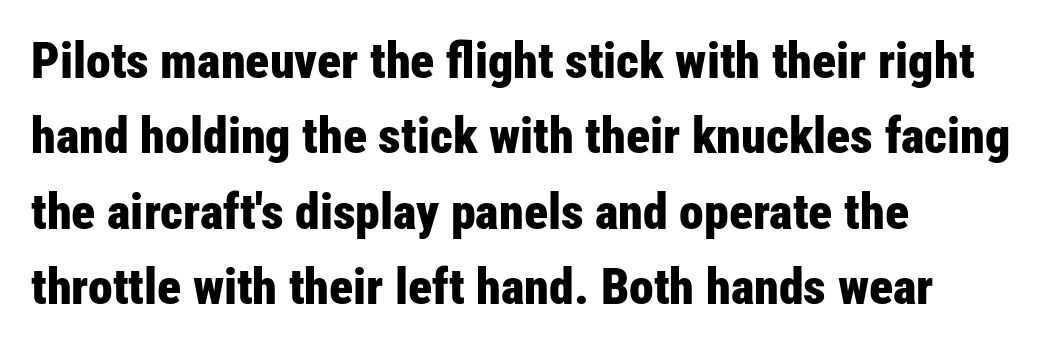
The image shows 50 px bold, condensed sans-serif type, upright; set left-aligned, normal line spacing (1.51x), normal letter spacing, not underlined; low stroke contrast and a medium x-height.
